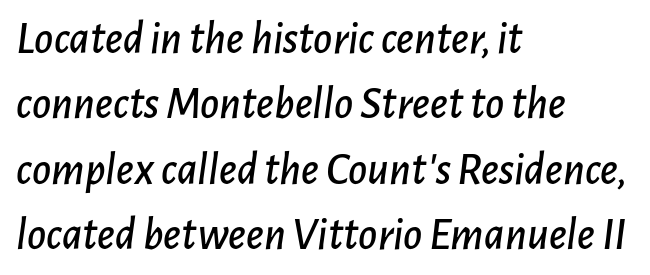
Regarding leading, the lines here are spaced in the standard way. The horizontal fit of the characters is conventional and even. These lines are set flush left with a ragged right edge. A typesetter would mark this as italic. Just letters on the line, the space beneath them empty.
